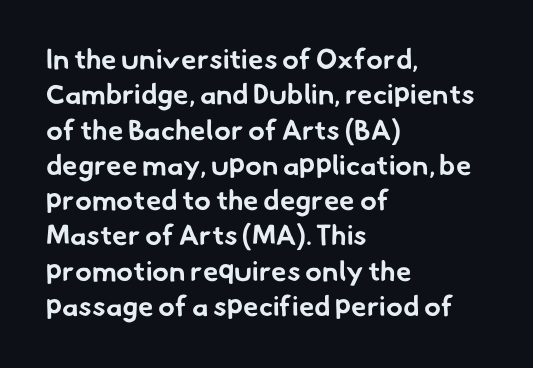
The image shows 28 px bold sans-serif type; set left-aligned, normal line spacing (1.26x), normal letter spacing, not underlined; low stroke contrast and a small x-height.
